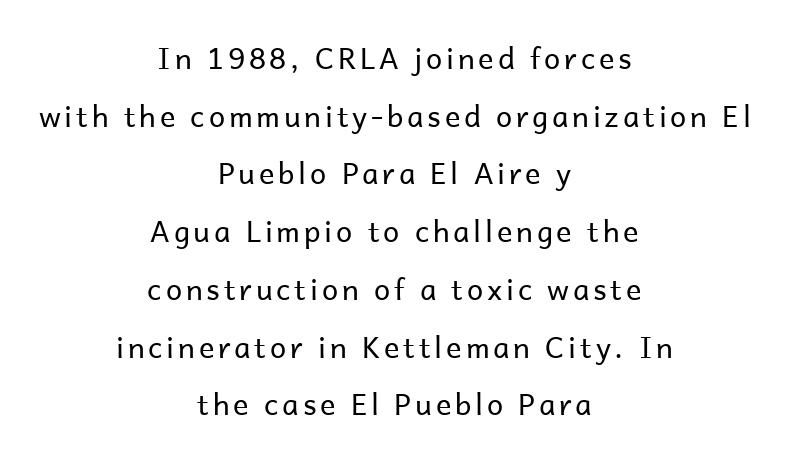
What's the leading like? Stretched, with rows far apart. Compared with a flush-left layout, this one balances lines on the center instead. Regarding serifs, this sample does without them. Just letters on the line, the space beneath them empty. Is there any slant? The stems are plumb. Is the stroke heavy? The answer is a plain regular-or-lighter.
